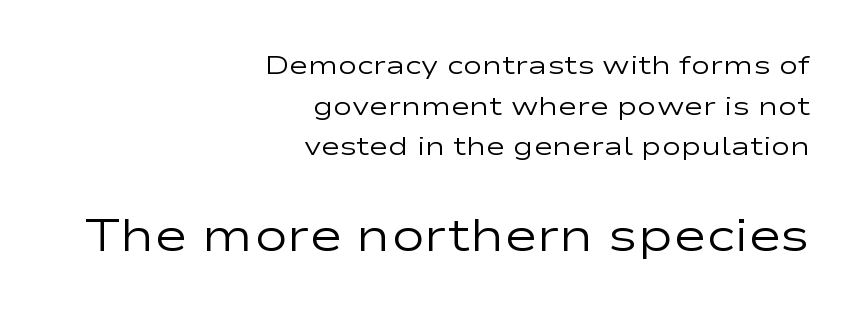
{"serif": "no", "italic": "no", "bold": "no", "weight": "regular", "width": "wide", "stroke_contrast": "low", "x_height": "medium", "monospaced": "no", "underline": "no", "align": "right", "line_spacing": "normal", "line_spacing_ratio": 1.56, "letter_spacing": "normal", "letter_spacing_em": 0.0, "larger_block": "second", "size_ratio": 1.73, "glyph_px": 45}
